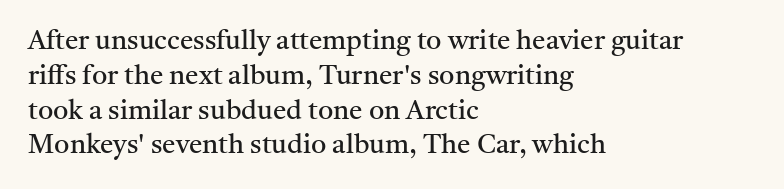
This sample keeps an unexceptional amount of space between lines. Characters remain perfectly vertical along every line. The gap between lines stays unmarked. Is this a heavy cut? Hardly; it is regular or lighter.
